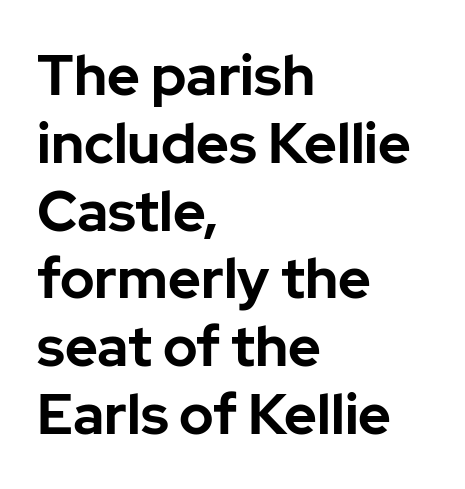
The lettering holds an erect, upright posture throughout. The rendering uses natural spacing where letterforms have individual widths. A dark, heavy texture on the line: the type is bold. This rendering features lettering with no underline. If you drew a ruler down the left edge, every line would touch it.
